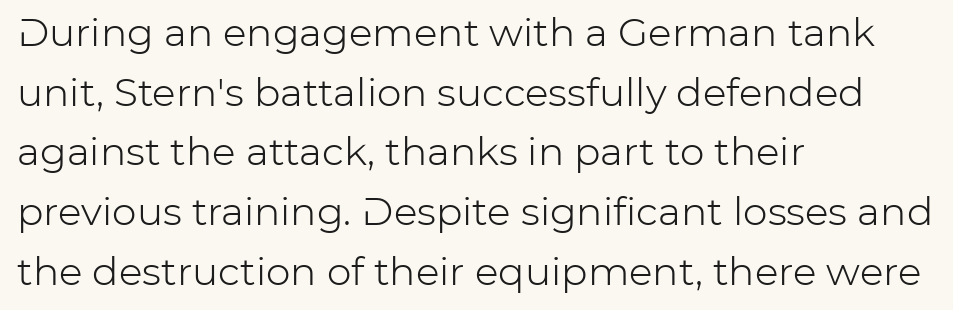
{"serif": "no", "italic": "no", "bold": "no", "weight": "light", "width": "normal", "stroke_contrast": "low", "x_height": "medium", "monospaced": "no", "underline": "no", "align": "left", "line_spacing": "normal", "line_spacing_ratio": 1.53, "letter_spacing": "normal", "letter_spacing_em": 0.0, "glyph_px": 39}
